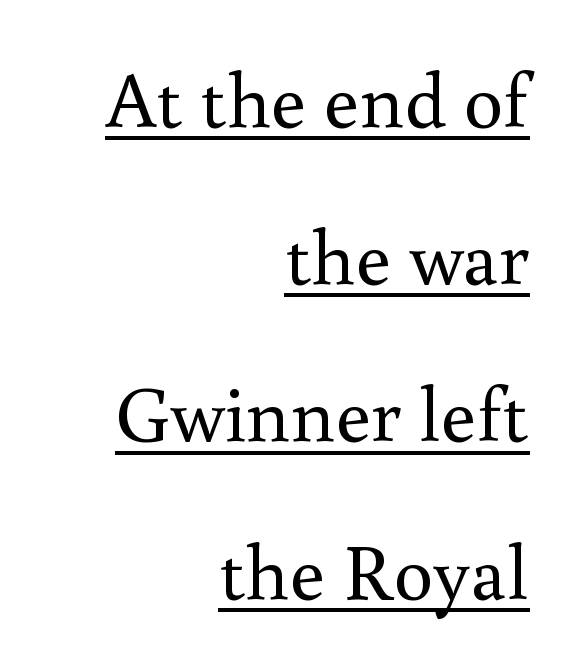
The image shows 79 px regular-weight serif type, upright; set right-aligned, loose line spacing (1.99x), normal letter spacing, underlined; a small x-height.
